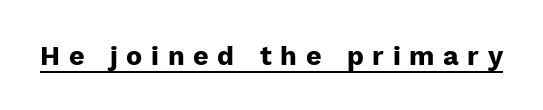
The image shows 27 px bold type, upright; set unusually wide letter spacing (+0.32 em), underlined.
